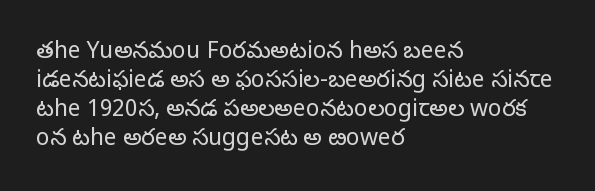
The image shows 23 px text type, upright; set left-aligned, normal line spacing (1.26x), normal letter spacing, not underlined.
